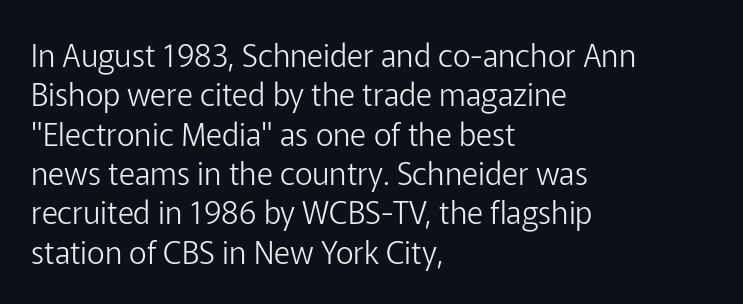
Q: Is the text bold? A: No.
Q: Is the text italic (slanted)? A: No, it is upright.
Q: Is the typeface a serif or a sans-serif typeface? A: Sans-serif.
Q: Is the text underlined? A: No.
Q: How is the paragraph aligned? A: Left-aligned.
Q: Is the spacing between letters normal or unusually wide? A: Normal.
Q: Is the spacing between lines tight, normal or loose? A: Normal.
Q: Width (condensed, normal, or wide)? A: Normal.
Q: Stroke contrast? A: Low.
Q: x-height? A: Medium.
Q: Monospaced? A: No.
